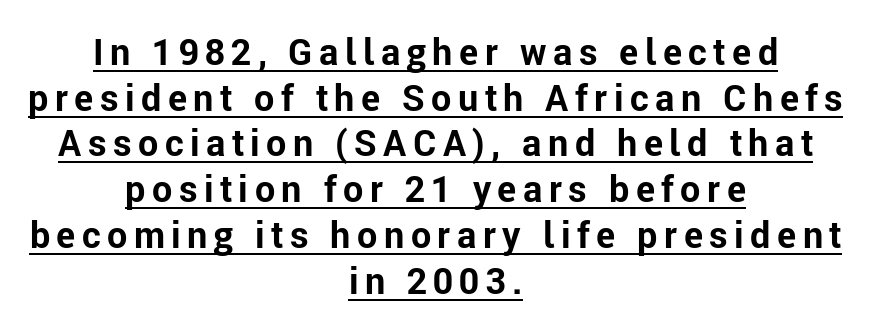
Notice how the stems are strictly vertical — no italics here. Line spacing here is normal. The typesetting leans heavy: a genuine bold. No feet cap the strokes, marking this as sans-serif type.
